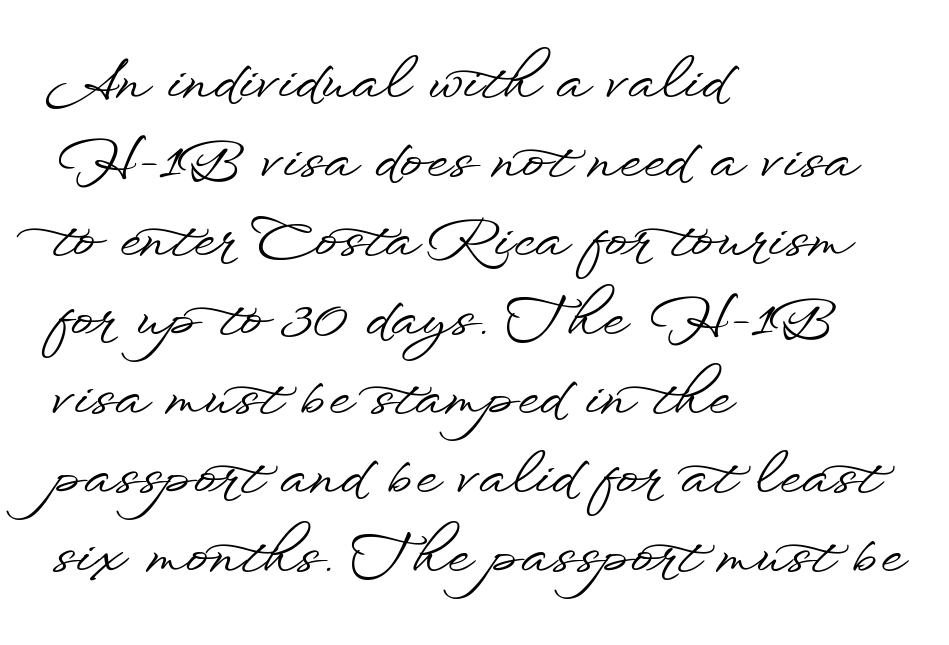
Q: Is the text italic (slanted)? A: Yes.
Q: Is the typeface a serif or a sans-serif typeface? A: Sans-serif.
Q: Is the text underlined? A: No.
Q: How is the paragraph aligned? A: Left-aligned.
Q: Is the spacing between letters normal or unusually wide? A: Normal.
Q: Is the spacing between lines tight, normal or loose? A: Normal.
Q: Width (condensed, normal, or wide)? A: Wide.
Q: Stroke contrast? A: Low.
Q: x-height? A: Small.
Q: Monospaced? A: No.
